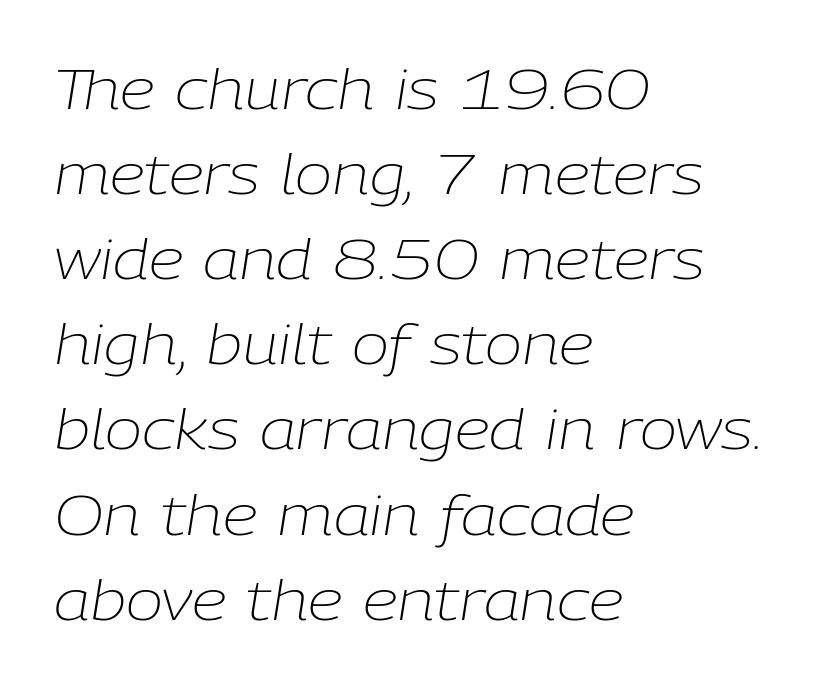
{"italic": "yes", "lean": "right", "slant_degrees": 9, "bold": "no", "weight": "light", "width": "normal", "stroke_contrast": "low", "x_height": "medium", "monospaced": "no", "underline": "no", "align": "left", "line_spacing": "normal", "line_spacing_ratio": 1.52, "letter_spacing": "normal", "letter_spacing_em": 0.0, "glyph_px": 56}
